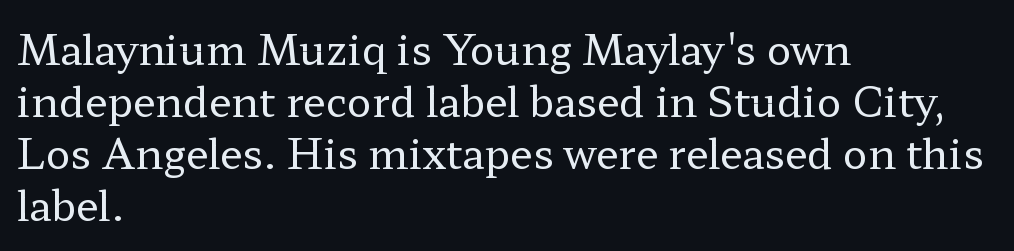
{"serif": "yes", "italic": "no", "bold": "no", "weight": "regular", "width": "wide", "stroke_contrast": "low", "x_height": "medium", "monospaced": "no", "underline": "no", "align": "left", "line_spacing": "normal", "line_spacing_ratio": 1.27, "letter_spacing": "normal", "letter_spacing_em": 0.0, "glyph_px": 41}
